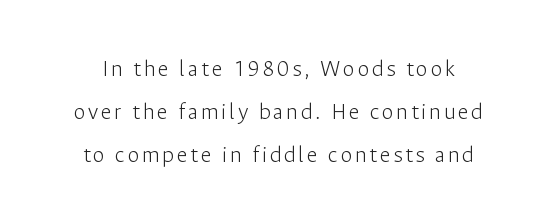
The image shows 24 px text type, upright; set line spacing 1.79x, not underlined.
